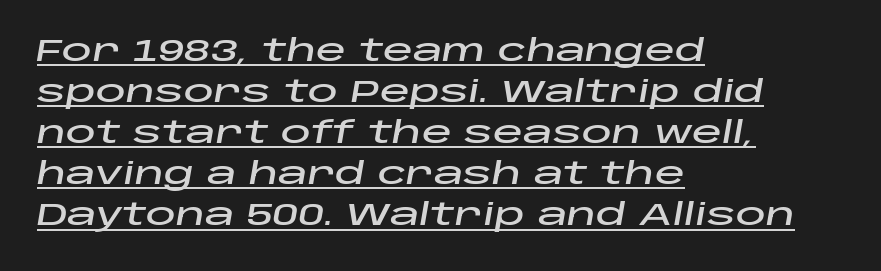
{"italic": "yes", "lean": "right", "slant_degrees": 10, "width": "wide", "stroke_contrast": "low", "x_height": "large", "monospaced": "no", "underline": "yes", "align": "left", "line_spacing": "normal", "line_spacing_ratio": 1.37, "letter_spacing": "normal", "letter_spacing_em": 0.0, "glyph_px": 30}
